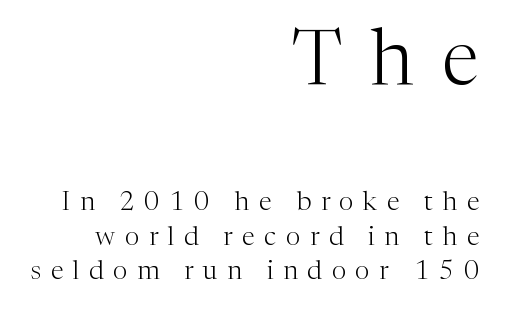
Q: Is the text bold? A: No.
Q: Is the text italic (slanted)? A: No, it is upright.
Q: Is the typeface a serif or a sans-serif typeface? A: Serif.
Q: Is the text underlined? A: No.
Q: How is the paragraph aligned? A: Right-aligned.
Q: Is the spacing between letters normal or unusually wide? A: Unusually wide.
Q: Is the spacing between lines tight, normal or loose? A: Normal.
Q: Which block of text is set in a larger size, the first (top) or the second (bottom)? A: The first (top) one.
Q: Width (condensed, normal, or wide)? A: Normal.
Q: Stroke contrast? A: Medium.
Q: x-height? A: Medium.
Q: Monospaced? A: No.
